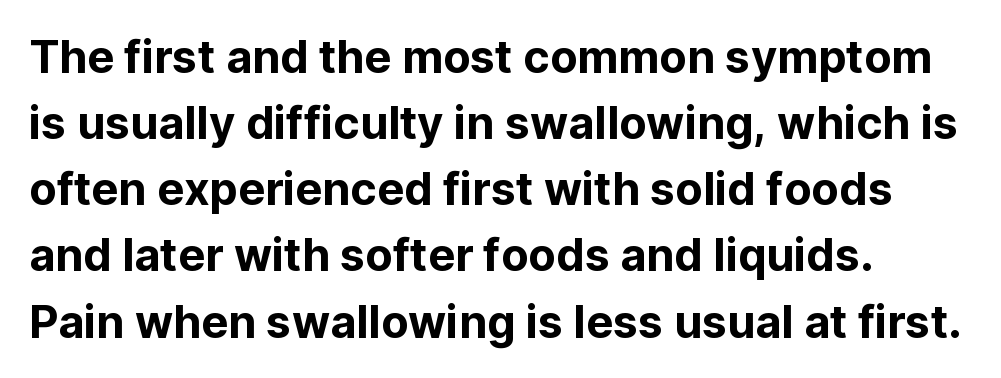
Inter-character spacing is left at the font's built-in metrics. Nope, not italic — everything's standing straight. The face used here is a sans, in the tradition of grotesques and geometrics. The rag falls on the right side of this text block. The vertical gap from one line to the next is medium. The string is rendered with underlining switched off.
